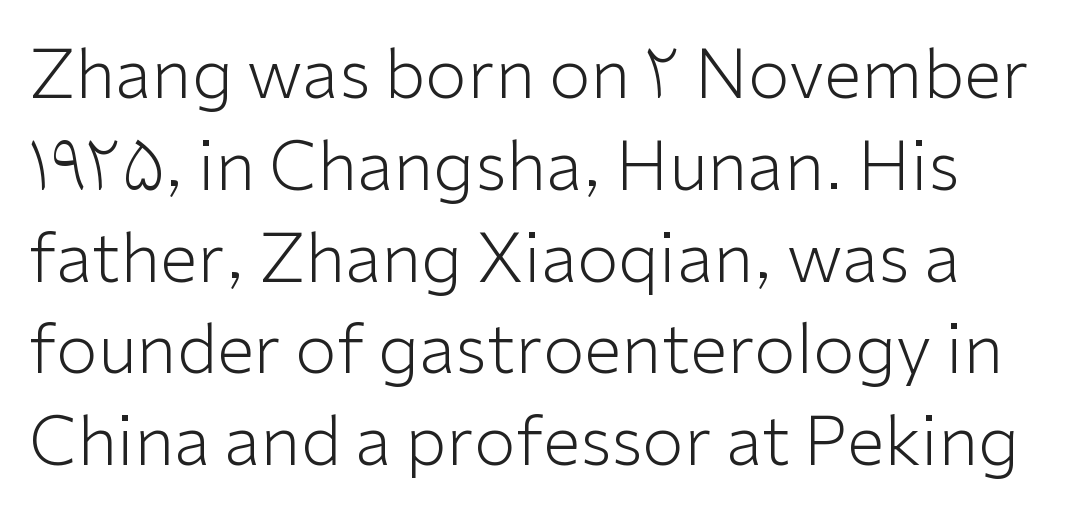
You could not count columns in this text — the font is proportionally spaced. Any mark beneath the type? The region is blank. Nope, no serifs anywhere on these letters. Look at the tracking — it's just the regular setting, nothing added. Notice how the stems are strictly vertical — no italics here. A normal amount of white space separates one row of letters from the next.
